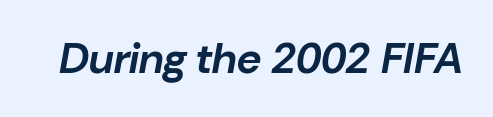
{"italic": "yes", "lean": "right", "slant_degrees": 10, "bold": "yes", "weight": "bold", "width": "normal", "stroke_contrast": "low", "x_height": "medium", "monospaced": "no", "underline": "no", "letter_spacing": "normal", "letter_spacing_em": 0.0, "glyph_px": 43}
